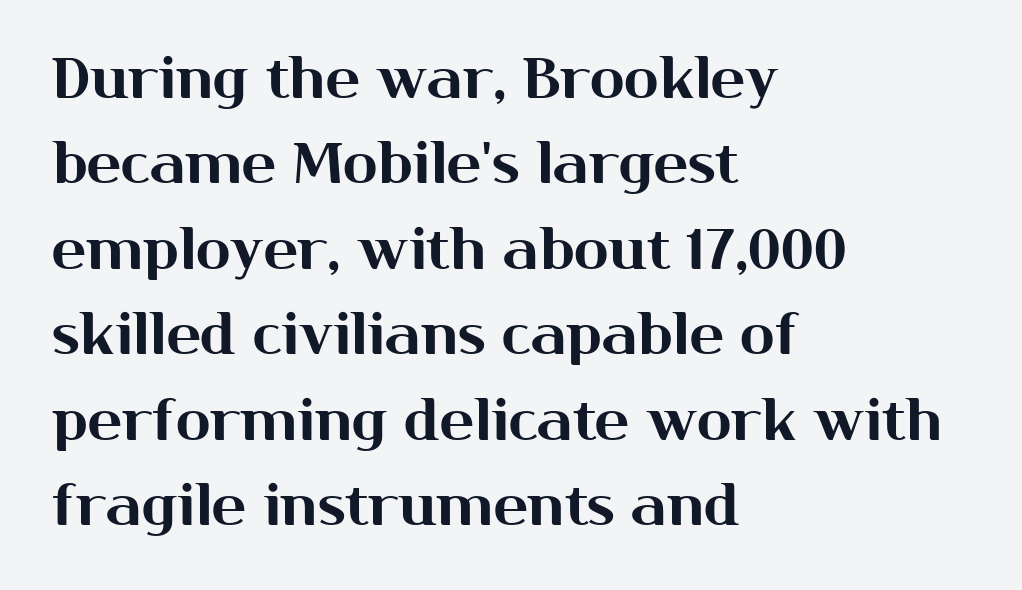
The image shows 57 px sans-serif type, upright; set left-aligned, normal line spacing (1.5x), normal letter spacing, not underlined; medium stroke contrast and a medium x-height.
